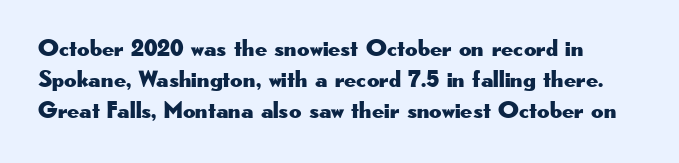
{"italic": "no", "underline": "no", "line_spacing": "normal", "line_spacing_ratio": 1.3, "letter_spacing": "normal", "letter_spacing_em": 0.0, "glyph_px": 24}
